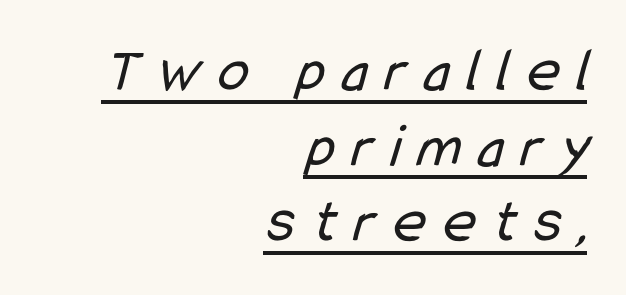
{"serif": "no", "bold": "no", "weight": "regular", "width": "condensed", "stroke_contrast": "low", "x_height": "medium", "monospaced": "no", "underline": "yes", "align": "right", "line_spacing_ratio": 1.22, "letter_spacing": "wide", "letter_spacing_em": 0.28, "glyph_px": 62}
